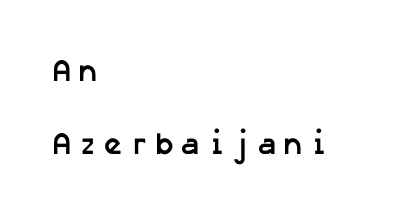
The image shows 31 px semibold sans-serif type; set left-aligned, loose line spacing (2.35x), not underlined; low stroke contrast and a medium x-height.
